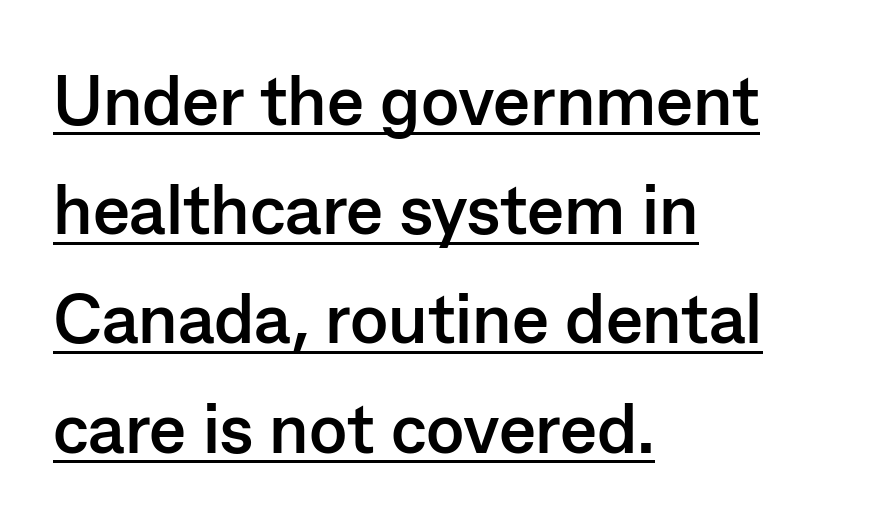
Compared with typical paragraphs, the rows here are spaced about the same. A roman cut, with each character standing at attention. These words are printed bold, with thick strokes throughout. The face used here is rendered with its standard letterfit.
